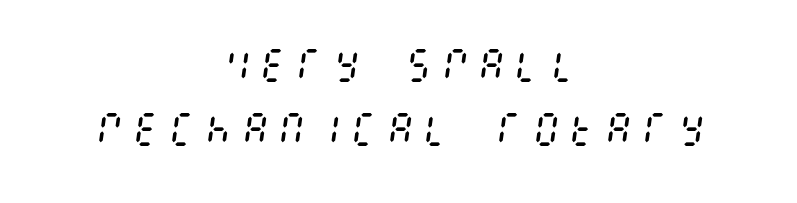
Q: Is the text bold? A: No.
Q: Is the text italic (slanted)? A: Yes, it leans right by about 8 degrees.
Q: Is the text underlined? A: No.
Q: How is the paragraph aligned? A: Centered.
Q: Is the spacing between letters normal or unusually wide? A: Unusually wide.
Q: Width (condensed, normal, or wide)? A: Condensed.
Q: Stroke contrast? A: Medium.
Q: x-height? A: Large.
